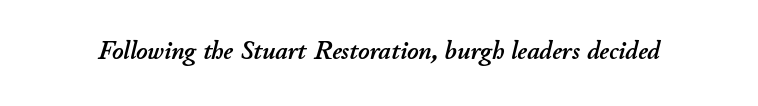
Q: Is the text italic (slanted)? A: Yes, it leans right by about 11 degrees.
Q: Is the text underlined? A: No.
Q: Is the spacing between letters normal or unusually wide? A: Normal.
